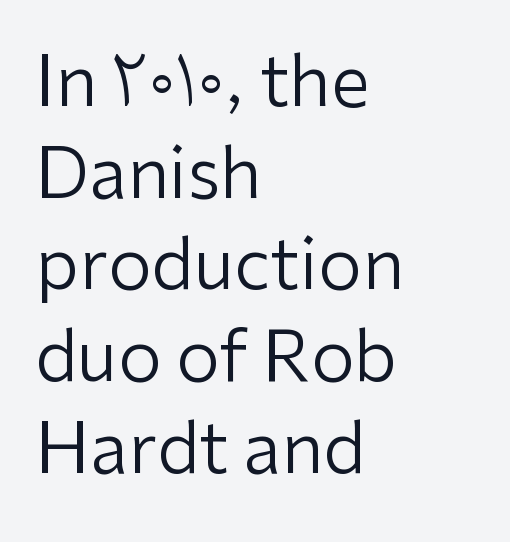
The image shows 70 px regular-weight sans-serif type, upright; set left-aligned, normal line spacing (1.31x), normal letter spacing, not underlined; low stroke contrast and a medium x-height.
